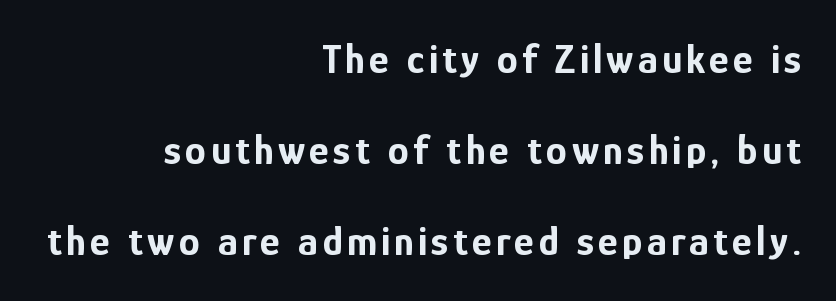
The image shows 42 px bold, condensed sans-serif type, upright; set right-aligned, loose line spacing (2.17x), not underlined; low stroke contrast and a medium x-height.
